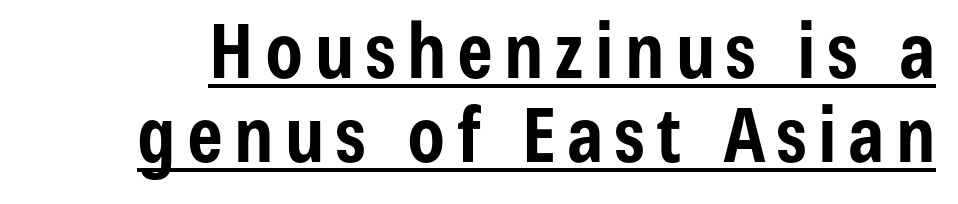
Q: Is the text bold? A: Yes.
Q: Is the text italic (slanted)? A: No, it is upright.
Q: Is the typeface a serif or a sans-serif typeface? A: Sans-serif.
Q: Is the text underlined? A: Yes.
Q: Is the spacing between lines tight, normal or loose? A: Tight.
Q: Width (condensed, normal, or wide)? A: Condensed.
Q: Stroke contrast? A: Low.
Q: x-height? A: Medium.
Q: Monospaced? A: No.
